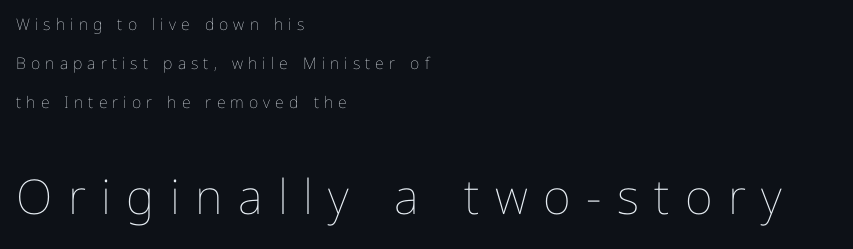
Q: Is the text bold? A: No.
Q: Is the text italic (slanted)? A: No, it is upright.
Q: Is the text underlined? A: No.
Q: How is the paragraph aligned? A: Left-aligned.
Q: Is the spacing between letters normal or unusually wide? A: Unusually wide.
Q: Is the spacing between lines tight, normal or loose? A: Loose.
Q: Which block of text is set in a larger size, the first (top) or the second (bottom)? A: The second (bottom) one.
Q: Width (condensed, normal, or wide)? A: Normal.
Q: Stroke contrast? A: Low.
Q: x-height? A: Medium.
Q: Monospaced? A: No.
